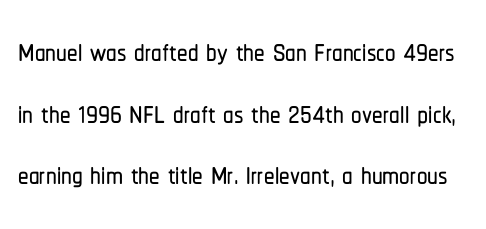
Q: Is the text italic (slanted)? A: No, it is upright.
Q: Is the typeface a serif or a sans-serif typeface? A: Sans-serif.
Q: Is the text underlined? A: No.
Q: Is the spacing between letters normal or unusually wide? A: Normal.
Q: Is the spacing between lines tight, normal or loose? A: Normal.
Q: Width (condensed, normal, or wide)? A: Condensed.
Q: Stroke contrast? A: Low.
Q: x-height? A: Medium.
Q: Monospaced? A: No.
